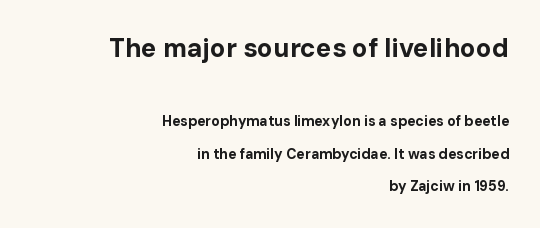
Note: larger setting up top, smaller setting below. Each word holds together tightly as a unit, with standard inter-letter gaps. Horizontally, the lines are justified to the trailing edge only. Letters rest on an invisible, unmarked baseline. Set as a true bold cut, around the 700 mark.
